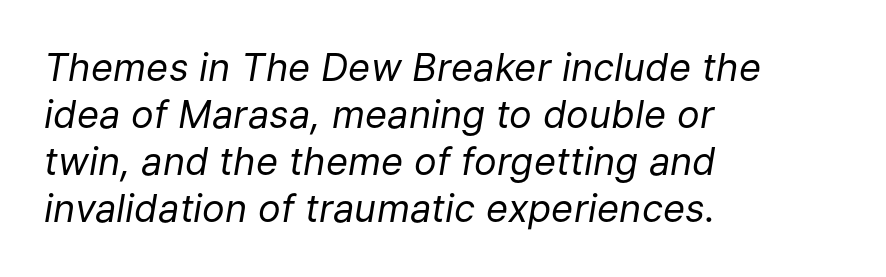
Q: Is the text bold? A: No.
Q: Is the text italic (slanted)? A: Yes, it leans right by about 9 degrees.
Q: Is the text underlined? A: No.
Q: How is the paragraph aligned? A: Left-aligned.
Q: Is the spacing between letters normal or unusually wide? A: Normal.
Q: Width (condensed, normal, or wide)? A: Normal.
Q: Stroke contrast? A: Low.
Q: x-height? A: Medium.
Q: Monospaced? A: No.
